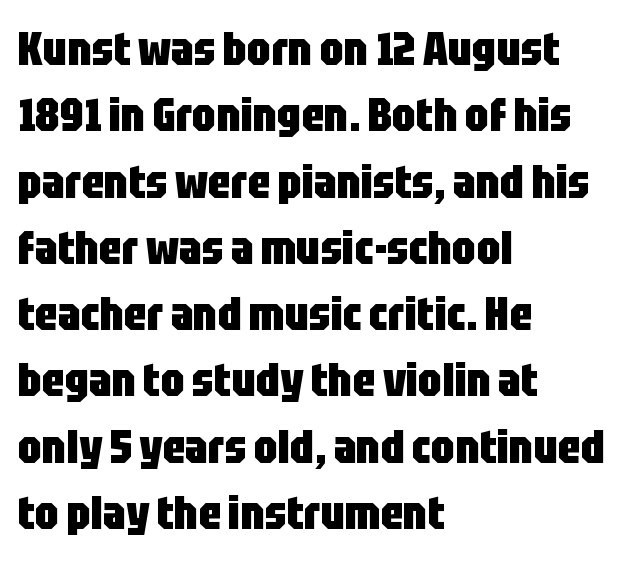
{"serif": "no", "italic": "no", "bold": "yes", "weight": "heavy", "width": "condensed", "stroke_contrast": "low", "x_height": "large", "monospaced": "no", "underline": "no", "align": "left", "line_spacing": "normal", "line_spacing_ratio": 1.41, "letter_spacing": "normal", "letter_spacing_em": 0.0, "glyph_px": 47}
